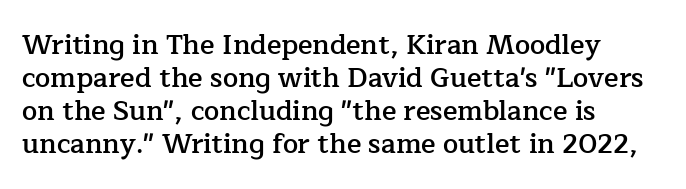
Q: Is the text bold? A: Semi-bold.
Q: Is the text italic (slanted)? A: No, it is upright.
Q: Is the text underlined? A: No.
Q: How is the paragraph aligned? A: Left-aligned.
Q: Is the spacing between letters normal or unusually wide? A: Normal.
